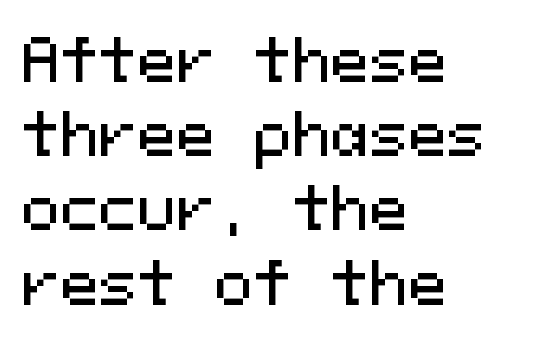
The rendering keeps characters at their native spacing. Line spacing here is normal. Is this a fixed-width face? Yes — each glyph sits in an identical cell. What kind of face is this? One without serifs — a sans.
